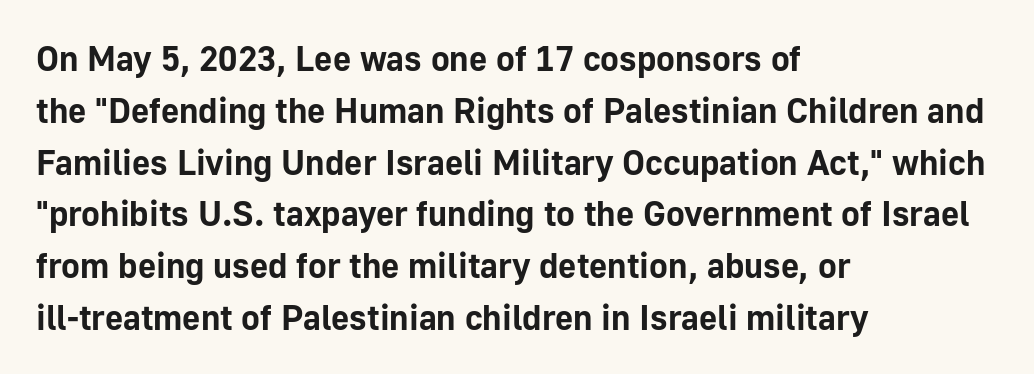
Alignment: flush left. Heft: maximum for text — a bold. The block of text has a typical density, with ordinary space between rows. The gap between lines stays unmarked.
